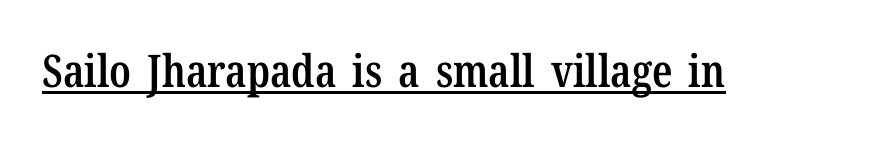
The image shows 45 px semibold, condensed serif type, upright; set normal letter spacing, underlined; low stroke contrast and a medium x-height.
